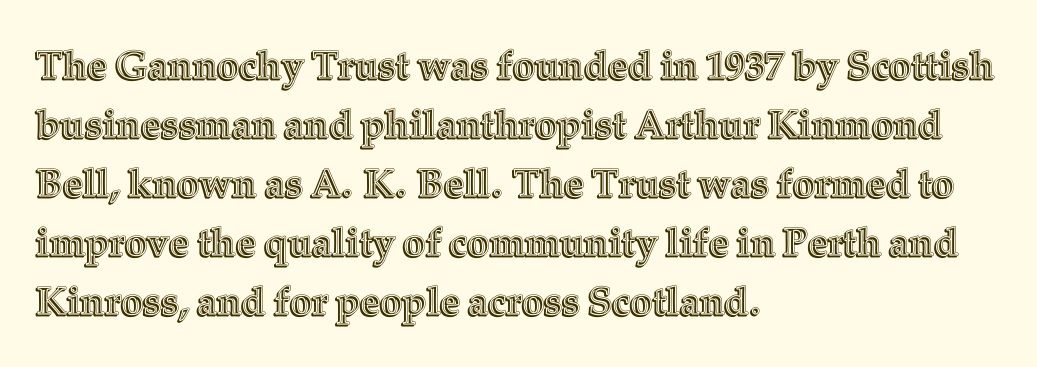
Q: Is the text italic (slanted)? A: No, it is upright.
Q: Is the text underlined? A: No.
Q: How is the paragraph aligned? A: Left-aligned.
Q: Is the spacing between letters normal or unusually wide? A: Normal.
Q: Is the spacing between lines tight, normal or loose? A: Normal.
Q: Width (condensed, normal, or wide)? A: Normal.
Q: x-height? A: Medium.
Q: Monospaced? A: No.
